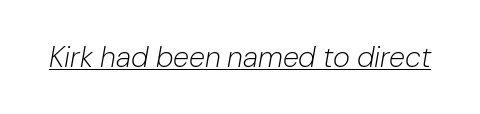
The image shows 29 px light type, italic (leaning right); set normal letter spacing, underlined; low stroke contrast and a medium x-height.
